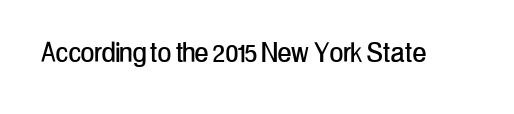
Q: Is the text italic (slanted)? A: No, it is upright.
Q: Is the typeface a serif or a sans-serif typeface? A: Sans-serif.
Q: Is the text underlined? A: No.
Q: Is the spacing between letters normal or unusually wide? A: Normal.
Q: Width (condensed, normal, or wide)? A: Condensed.
Q: Stroke contrast? A: Low.
Q: x-height? A: Medium.
Q: Monospaced? A: No.
